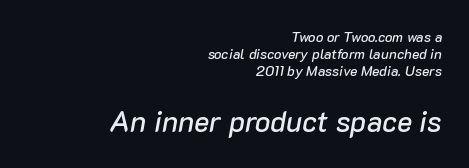
Observe the ordinary spacing: letters are neighbours, not strangers. Top chunk: small. Bottom chunk: large. The typesetter chose a ragged-left arrangement here. The glyphs look as if they've been sheared to an angle. The face used here is proportionally spaced, like ordinary book or web type.
